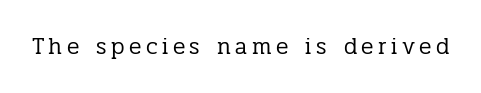
The image shows 23 px text type, upright; set not underlined.
